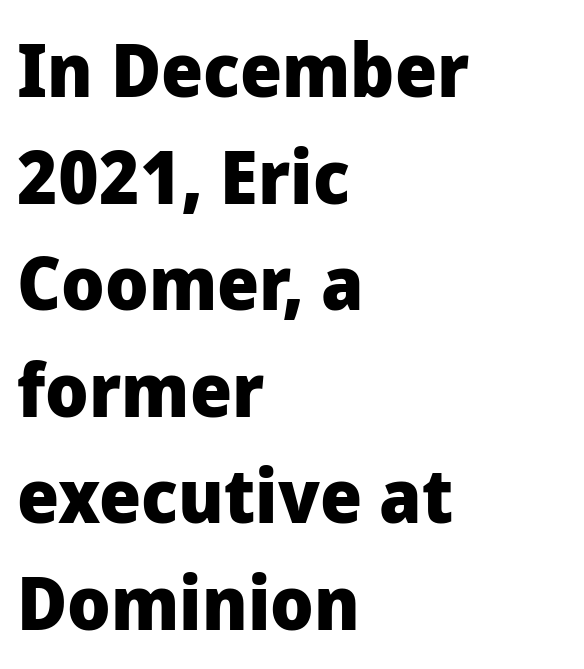
Q: Is the text bold? A: Yes.
Q: Is the text italic (slanted)? A: No, it is upright.
Q: Is the typeface a serif or a sans-serif typeface? A: Sans-serif.
Q: Is the text underlined? A: No.
Q: How is the paragraph aligned? A: Left-aligned.
Q: Is the spacing between letters normal or unusually wide? A: Normal.
Q: Is the spacing between lines tight, normal or loose? A: Normal.
Q: Width (condensed, normal, or wide)? A: Normal.
Q: Stroke contrast? A: Low.
Q: x-height? A: Medium.
Q: Monospaced? A: No.
